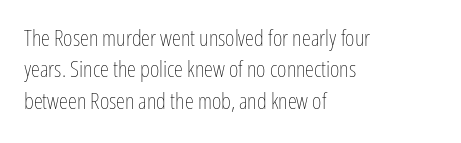
Q: Is the text bold? A: No.
Q: Is the text italic (slanted)? A: No, it is upright.
Q: Is the text underlined? A: No.
Q: How is the paragraph aligned? A: Left-aligned.
Q: Is the spacing between letters normal or unusually wide? A: Normal.
Q: Is the spacing between lines tight, normal or loose? A: Normal.
